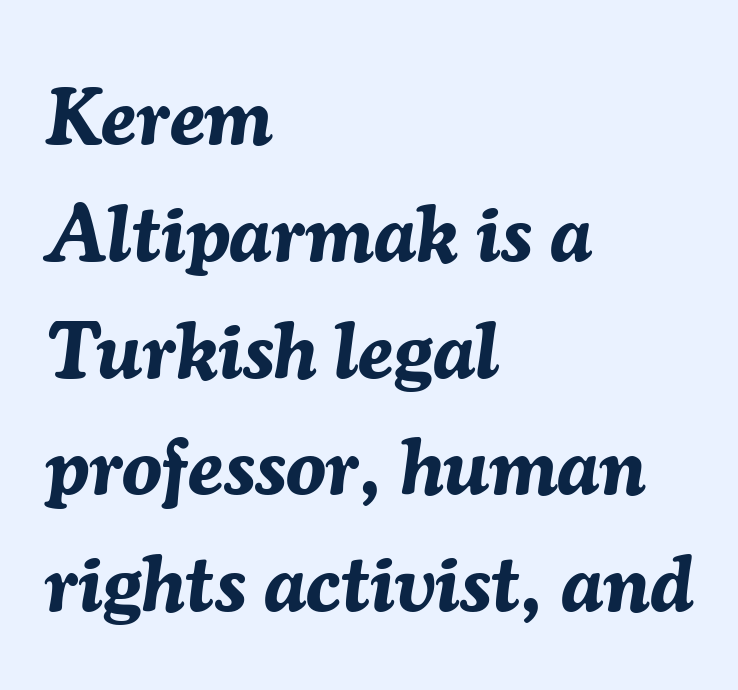
These lines keep a tight, regular rhythm from letter to letter. Every character sits at an angle, as italics do. The letters advance in unequal steps, a hallmark of proportional type. The lines sit at an ordinary, default distance from one another. The passage shown is emphatically bold. Where is the straight margin? On the left.
